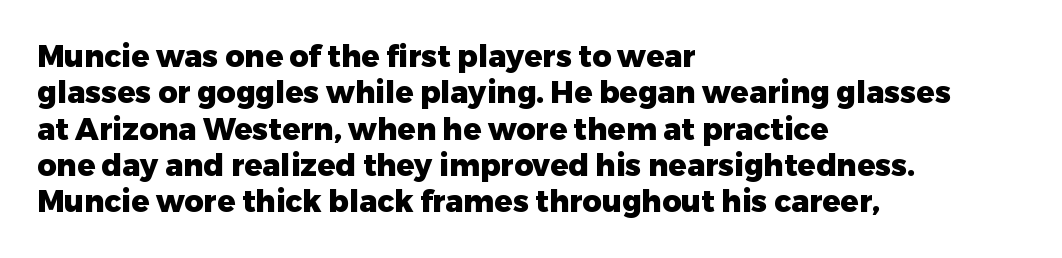
The image shows 30 px heavy sans-serif type, upright; set left-aligned, line spacing 1.21x, normal letter spacing, not underlined; low stroke contrast and a medium x-height.
